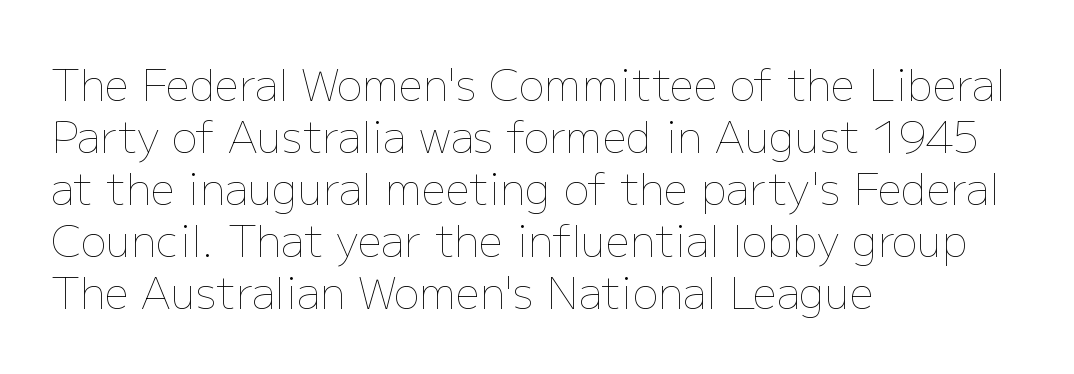
{"italic": "no", "bold": "no", "weight": "thin", "width": "normal", "stroke_contrast": "low", "x_height": "medium", "monospaced": "no", "underline": "no", "align": "left", "line_spacing_ratio": 1.21, "letter_spacing": "normal", "letter_spacing_em": 0.0, "glyph_px": 43}
